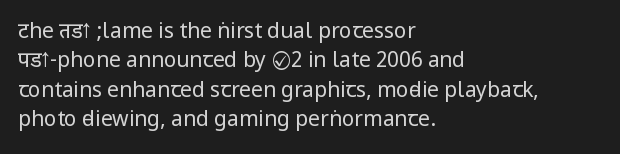
{"italic": "no", "bold": "no", "underline": "no", "align": "left", "line_spacing": "normal", "line_spacing_ratio": 1.4, "letter_spacing": "normal", "letter_spacing_em": 0.0, "glyph_px": 21}
